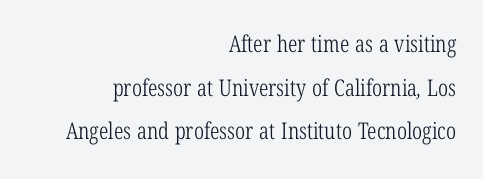
A clean baseline with only descenders dipping below it. No chunkiness to these letters — they're not bold. The vertical gap from one line to the next is large. Notice how the passage keeps a crisp vertical edge on the right only. Students, note that the glyphs here touch the page at normal intervals.
